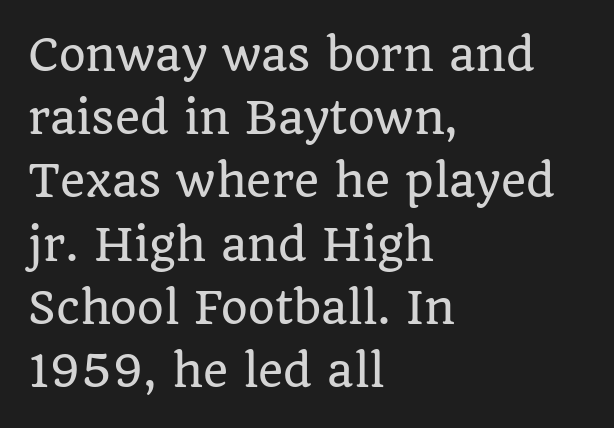
This is serif lettering, the kind often seen in printed books. Note the varied advance widths — an 'i' is clearly narrower than an 'm'. You could call the tracking neutral — neither tight nor loose. Decoration check: the copy has no underline.
